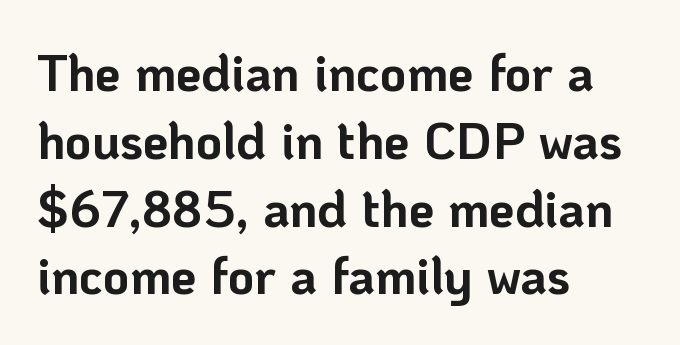
The image shows 51 px bold sans-serif type, upright; set left-aligned, normal line spacing (1.33x), normal letter spacing, not underlined; low stroke contrast and a medium x-height.
